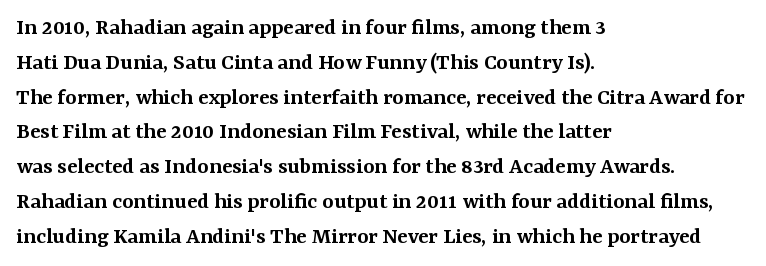
Notice how descenders clear the ascenders below comfortably — that's standard leading. It's the straight-up-and-down kind of type. Horizontally, the lines are justified to the leading edge only. Is the letter spacing exaggerated? No — it looks like the ordinary default. Semibold letterforms, between regular and bold.
